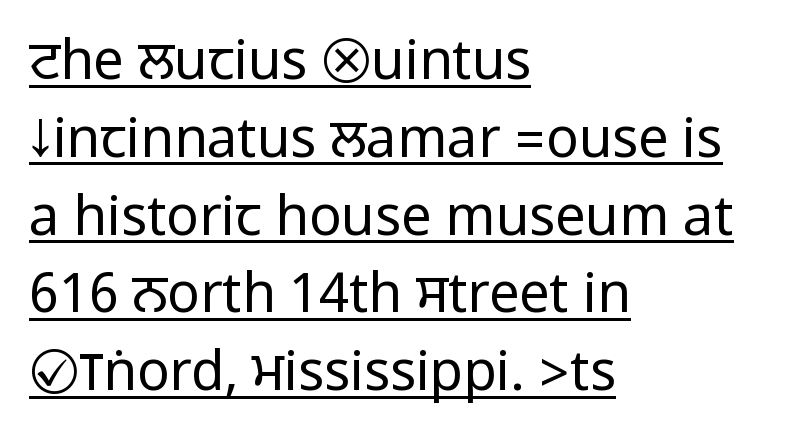
Q: Is the text bold? A: No.
Q: Is the text italic (slanted)? A: No, it is upright.
Q: Is the typeface a serif or a sans-serif typeface? A: Sans-serif.
Q: Is the text underlined? A: Yes.
Q: How is the paragraph aligned? A: Left-aligned.
Q: Is the spacing between letters normal or unusually wide? A: Normal.
Q: Is the spacing between lines tight, normal or loose? A: Normal.
Q: Width (condensed, normal, or wide)? A: Condensed.
Q: Stroke contrast? A: Low.
